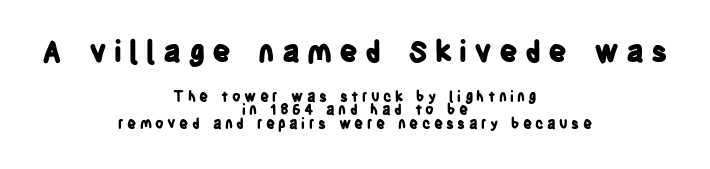
{"serif": "no", "italic": "no", "bold": "yes", "weight": "bold", "width": "condensed", "stroke_contrast": "low", "x_height": "large", "monospaced": "no", "underline": "no", "align": "center", "line_spacing": "tight", "line_spacing_ratio": 0.98, "letter_spacing": "wide", "letter_spacing_em": 0.24, "larger_block": "first", "size_ratio": 2.07, "glyph_px": 29}
